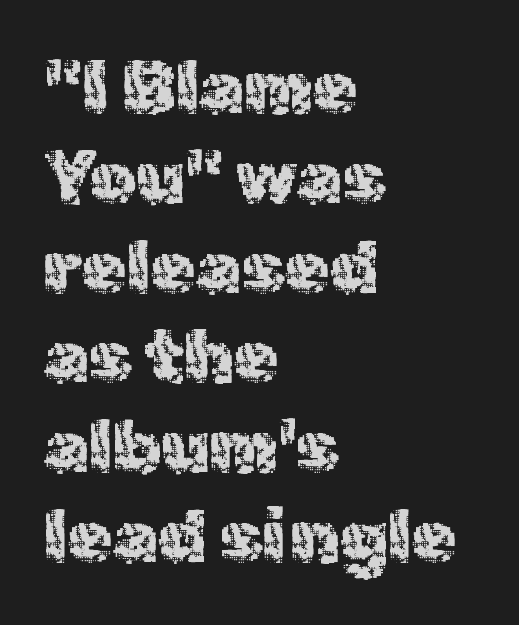
The image shows 73 px regular-weight sans-serif type, upright; set left-aligned, line spacing 1.23x, normal letter spacing, not underlined; a medium x-height.
